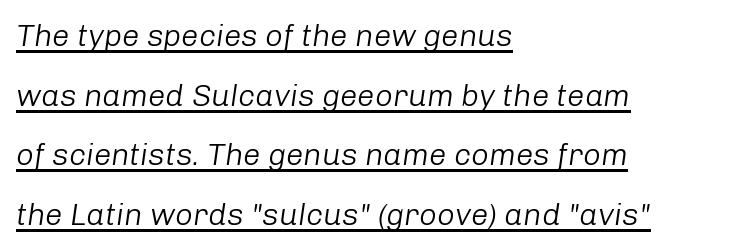
{"italic": "yes", "lean": "right", "slant_degrees": 8, "bold": "no", "weight": "light", "width": "normal", "stroke_contrast": "low", "x_height": "medium", "monospaced": "no", "underline": "yes", "align": "left", "line_spacing": "loose", "line_spacing_ratio": 1.92, "letter_spacing": "normal", "letter_spacing_em": 0.0, "glyph_px": 31}
